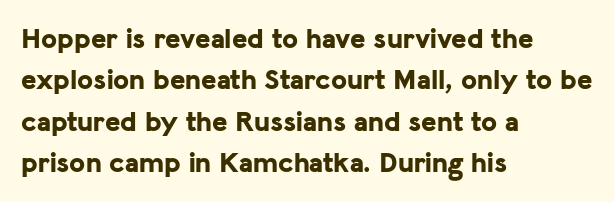
Layout note: lines flush left. Ordinary non-slanted type is in use. Look at the bottom of the vertical strokes: they stop flat, with no serifs. The letters sit at their default tracking, neither squeezed nor spread. Quick note: underline off.
